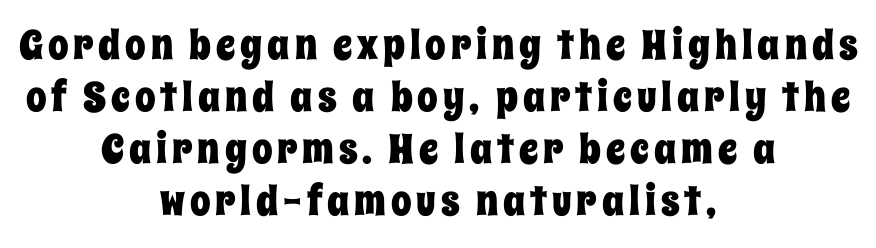
Interline gaps are of average width in this sample. Looks like regular typesetting: each glyph gets only the width it needs. Caption: multi-line text, centered on the measure. Every character sits straight up, as roman type does.
